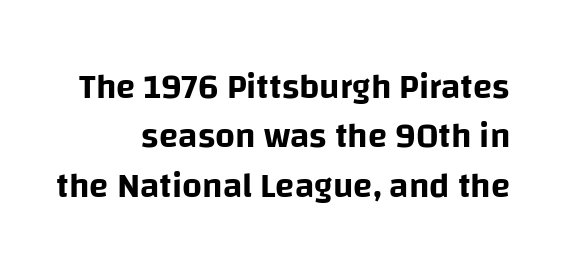
Q: Is the text italic (slanted)? A: No, it is upright.
Q: Is the typeface a serif or a sans-serif typeface? A: Sans-serif.
Q: Is the text underlined? A: No.
Q: Is the spacing between letters normal or unusually wide? A: Normal.
Q: Is the spacing between lines tight, normal or loose? A: Normal.
Q: Width (condensed, normal, or wide)? A: Normal.
Q: Stroke contrast? A: Low.
Q: x-height? A: Large.
Q: Monospaced? A: No.
